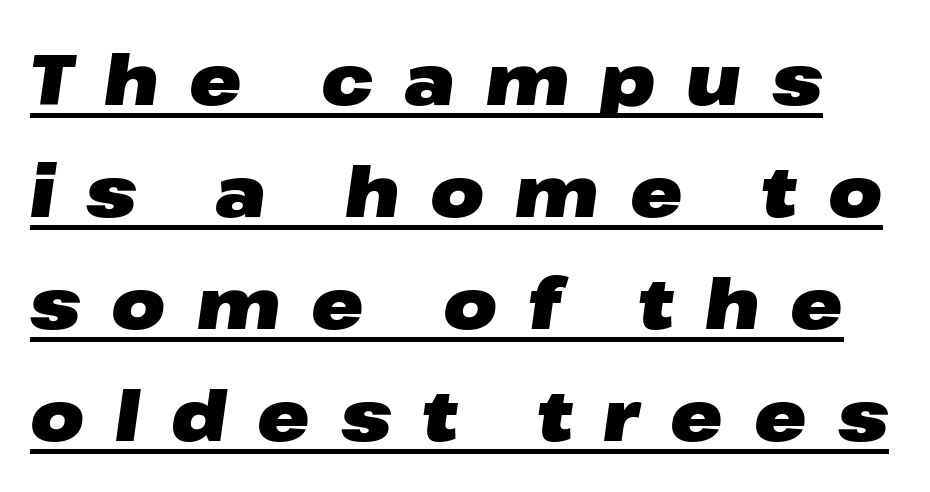
{"italic": "yes", "lean": "right", "slant_degrees": 8, "bold": "yes", "weight": "heavy", "width": "wide", "stroke_contrast": "low", "x_height": "medium", "monospaced": "no", "underline": "yes", "line_spacing": "normal", "line_spacing_ratio": 1.6, "letter_spacing": "wide", "letter_spacing_em": 0.44, "glyph_px": 70}
